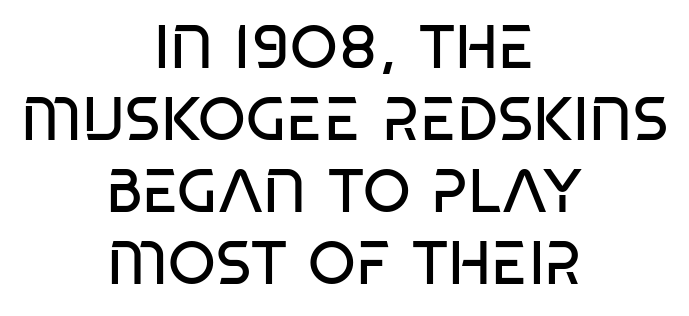
Q: Is the text bold? A: No.
Q: Is the typeface a serif or a sans-serif typeface? A: Sans-serif.
Q: Is the text underlined? A: No.
Q: How is the paragraph aligned? A: Centered.
Q: Is the spacing between letters normal or unusually wide? A: Normal.
Q: Width (condensed, normal, or wide)? A: Condensed.
Q: Stroke contrast? A: Low.
Q: x-height? A: Large.
Q: Monospaced? A: No.
